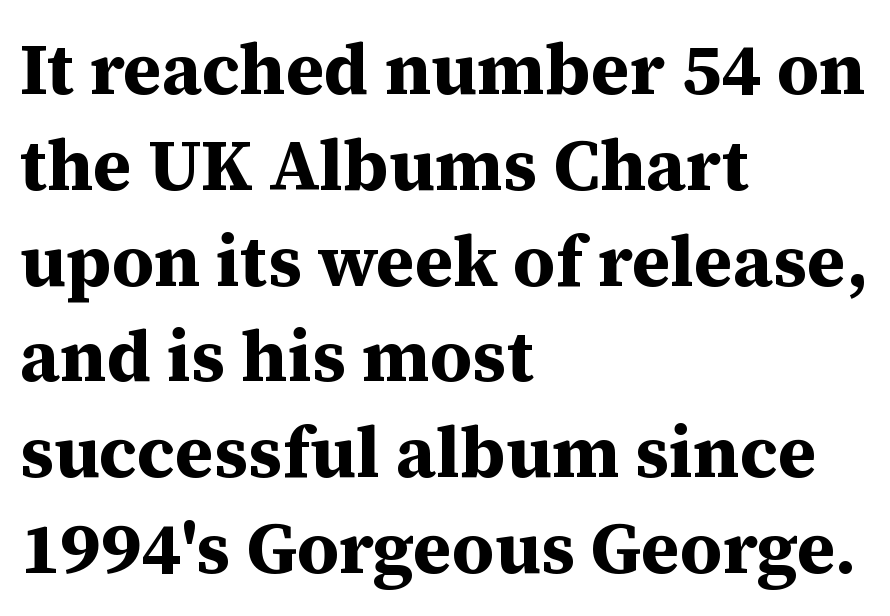
Q: Is the text bold? A: Yes.
Q: Is the text italic (slanted)? A: No, it is upright.
Q: Is the typeface a serif or a sans-serif typeface? A: Serif.
Q: Is the text underlined? A: No.
Q: How is the paragraph aligned? A: Left-aligned.
Q: Is the spacing between letters normal or unusually wide? A: Normal.
Q: Is the spacing between lines tight, normal or loose? A: Normal.
Q: Width (condensed, normal, or wide)? A: Normal.
Q: Stroke contrast? A: Medium.
Q: x-height? A: Medium.
Q: Monospaced? A: No.
